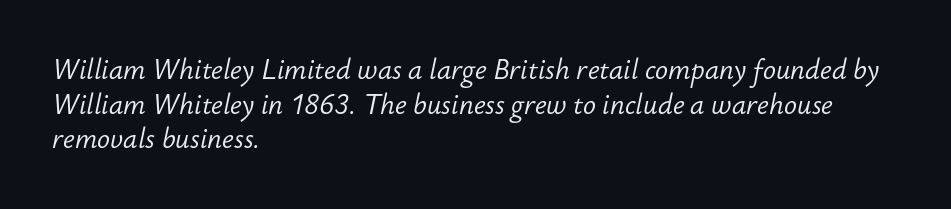
This is oblique type, the kind used for emphasis or titles. Each line starts at the same left margin while the right side varies. A typesetter would call this leading conventional body-copy spacing. Decoration check: the copy has no underline. Caption: face not bold, strokes unweighted. Caption: standard tracking, unaltered.
